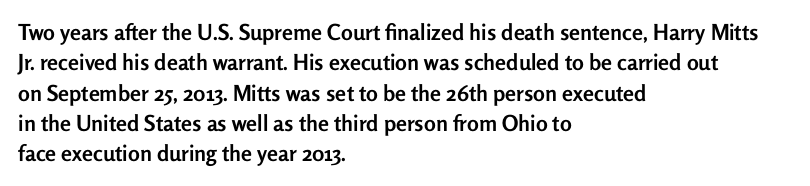
{"italic": "no", "bold": "yes", "underline": "no", "align": "left", "line_spacing": "normal", "line_spacing_ratio": 1.38, "letter_spacing": "normal", "letter_spacing_em": 0.0, "glyph_px": 22}
